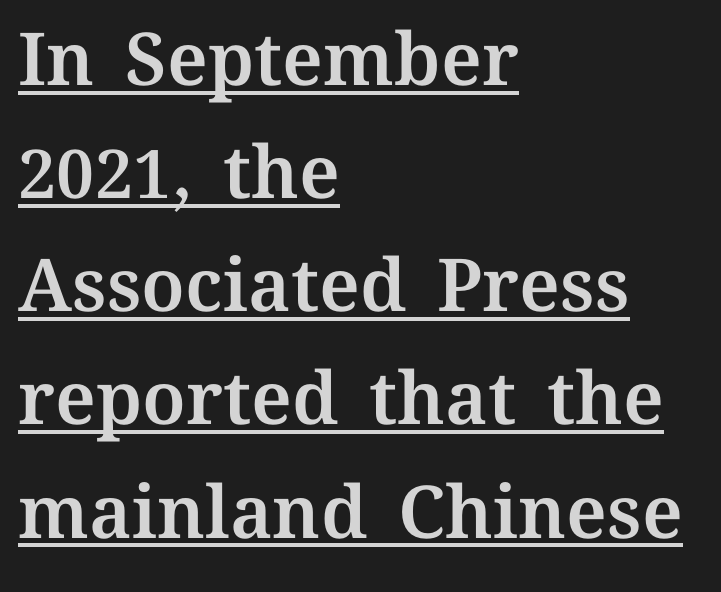
Each line of the rendering has a horizontal stroke beneath the glyphs. No italicization has been applied; the sample stays upright. Character widths vary here, with narrow letters taking less room than wide ones. Leading: standard. Characters follow at the spacing the type designer built in.
